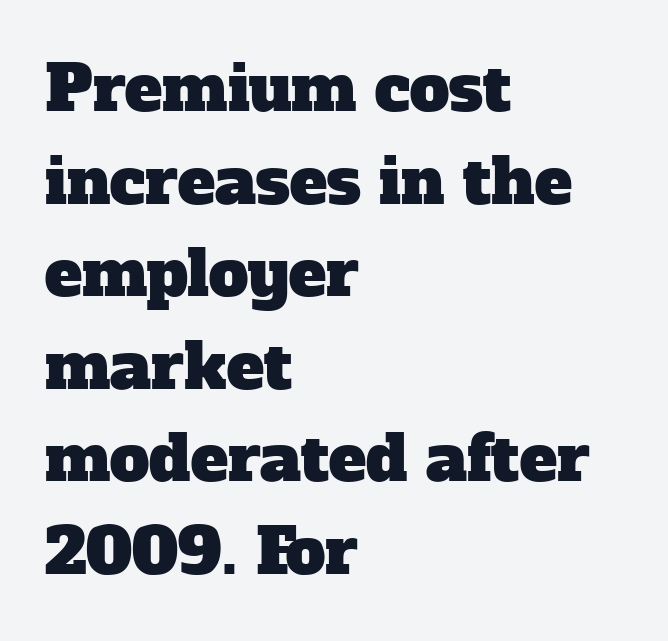
{"serif": "yes", "width": "normal", "stroke_contrast": "low", "x_height": "medium", "monospaced": "no", "underline": "no", "align": "left", "line_spacing": "normal", "line_spacing_ratio": 1.47, "letter_spacing": "normal", "letter_spacing_em": 0.0, "glyph_px": 63}
